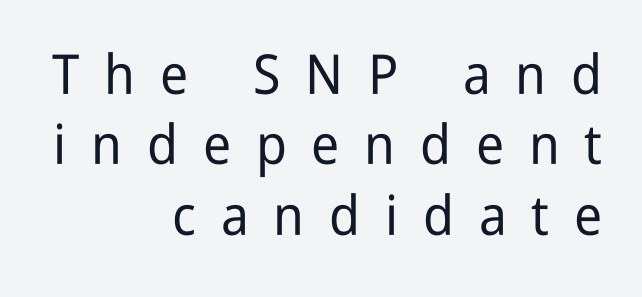
{"serif": "no", "italic": "no", "width": "condensed", "stroke_contrast": "low", "x_height": "medium", "monospaced": "no", "underline": "no", "align": "right", "line_spacing": "normal", "line_spacing_ratio": 1.28, "letter_spacing": "wide", "letter_spacing_em": 0.45, "glyph_px": 55}
